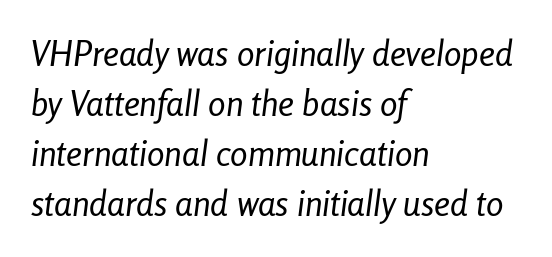
{"italic": "yes", "lean": "right", "slant_degrees": 8, "bold": "no", "weight": "regular", "width": "condensed", "stroke_contrast": "low", "x_height": "medium", "monospaced": "no", "underline": "no", "align": "left", "line_spacing": "normal", "line_spacing_ratio": 1.43, "letter_spacing": "normal", "letter_spacing_em": 0.0, "glyph_px": 35}
